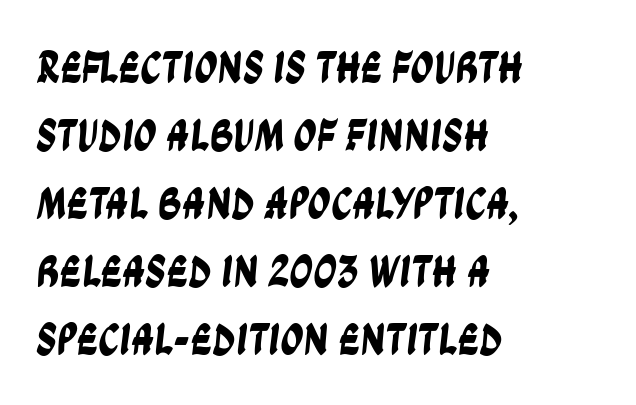
{"serif": "no", "width": "condensed", "stroke_contrast": "low", "x_height": "large", "monospaced": "no", "underline": "no", "align": "left", "line_spacing": "normal", "line_spacing_ratio": 1.48, "letter_spacing": "normal", "letter_spacing_em": 0.0, "glyph_px": 46}
